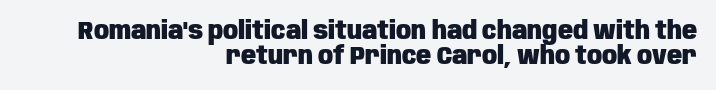
{"italic": "no", "bold": "yes", "underline": "no", "align": "right", "line_spacing": "tight", "line_spacing_ratio": 1.01, "letter_spacing": "normal", "letter_spacing_em": 0.0, "glyph_px": 25}
